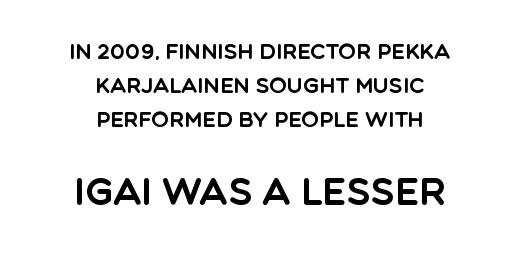
Q: Is the text italic (slanted)? A: No, it is upright.
Q: Is the typeface a serif or a sans-serif typeface? A: Sans-serif.
Q: Is the text underlined? A: No.
Q: How is the paragraph aligned? A: Centered.
Q: Is the spacing between letters normal or unusually wide? A: Normal.
Q: Is the spacing between lines tight, normal or loose? A: Normal.
Q: Which block of text is set in a larger size, the first (top) or the second (bottom)? A: The second (bottom) one.
Q: Width (condensed, normal, or wide)? A: Normal.
Q: x-height? A: Large.
Q: Monospaced? A: No.
